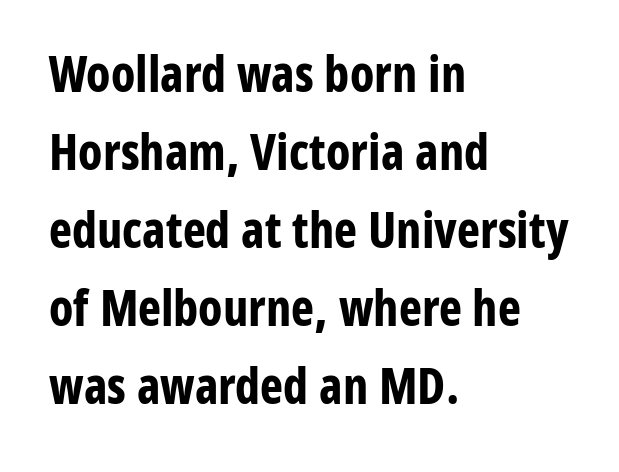
Line beginnings align vertically; line endings do not. Weight check: bold — yes, fully. Spacing between characters is what you'd get straight out of the box. This is roman type, the default non-slanted kind. A sans-serif font was chosen for this passage. The area under the type is left untouched.
